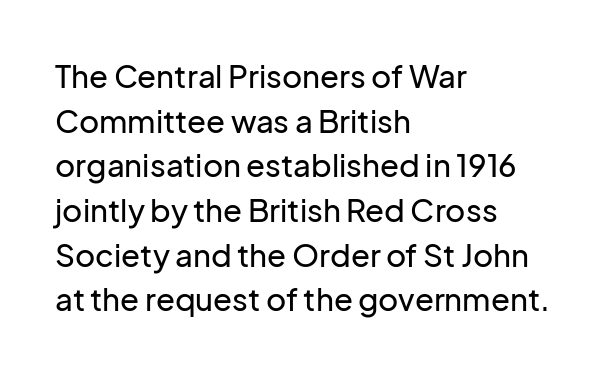
The image shows 31 px sans-serif type, upright; set left-aligned, normal line spacing (1.44x), normal letter spacing, not underlined; low stroke contrast and a medium x-height.
